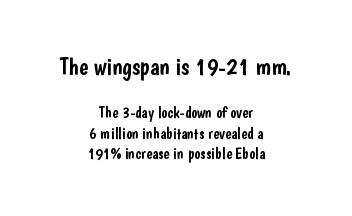
Each word holds together tightly as a unit, with standard inter-letter gaps. The designer gave the opening block more size than the closing block. Only glyphs here, with clear space below each row. When letters stand straight like this, we call the style roman or upright. This sample keeps an unexceptional amount of space between lines. Typeset on center — no edge is straight.
